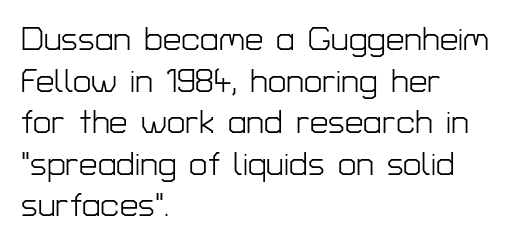
Looks like regular typesetting: each glyph gets only the width it needs. Caption: multi-line text, flush left, ragged right. Nope, no serifs anywhere on these letters. Students, note that the glyphs here touch the page at normal intervals. The string is rendered with underlining switched off.
